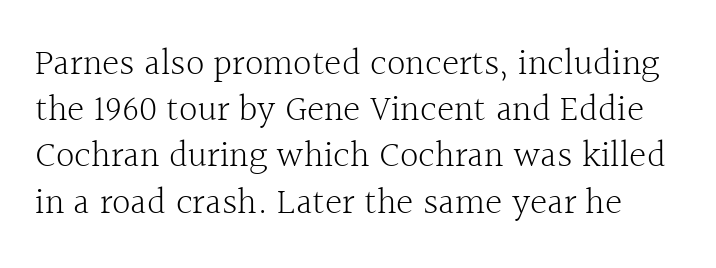
Normally led — the rows are evenly, conventionally spaced. This rendering features lettering with no underline. The typeface has the unassuming heft of standard copy or less. The passage shown is typeset with a serif family. The letters advance in unequal steps, a hallmark of proportional type.
